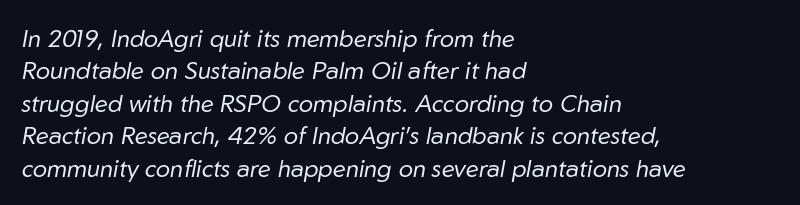
{"italic": "yes", "lean": "right", "slant_degrees": 10, "bold": "no", "underline": "no", "align": "left", "line_spacing": "normal", "line_spacing_ratio": 1.35, "letter_spacing": "normal", "letter_spacing_em": 0.0, "glyph_px": 24}
